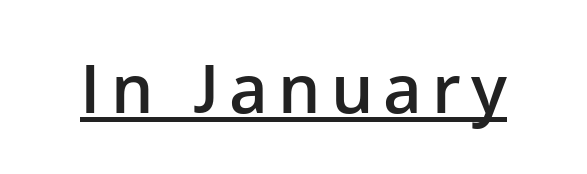
Q: Is the text bold? A: Semi-bold.
Q: Is the text italic (slanted)? A: No, it is upright.
Q: Is the typeface a serif or a sans-serif typeface? A: Sans-serif.
Q: Is the text underlined? A: Yes.
Q: Width (condensed, normal, or wide)? A: Normal.
Q: Stroke contrast? A: Low.
Q: x-height? A: Medium.
Q: Monospaced? A: No.
